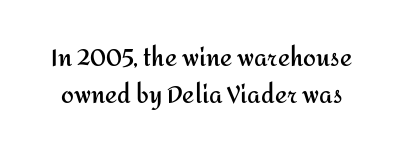
Honestly, the row spacing looks completely unremarkable. Decoration check: the copy has no underline. Posture: vertical. The sample has been set heavy, in full bold. Does extra space separate the letters? No, they use regular spacing.
